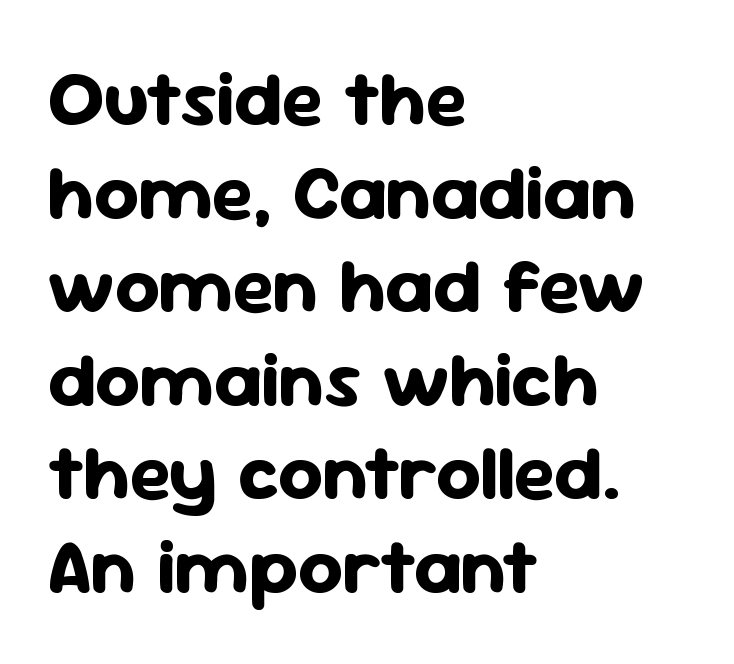
You could not count columns in this text — the font is proportionally spaced. The lines in this sample share a left origin and differ only in where they stop. Words float on clear page, feet unadorned. Does the weight exceed regular? Yes, all the way to bold.
